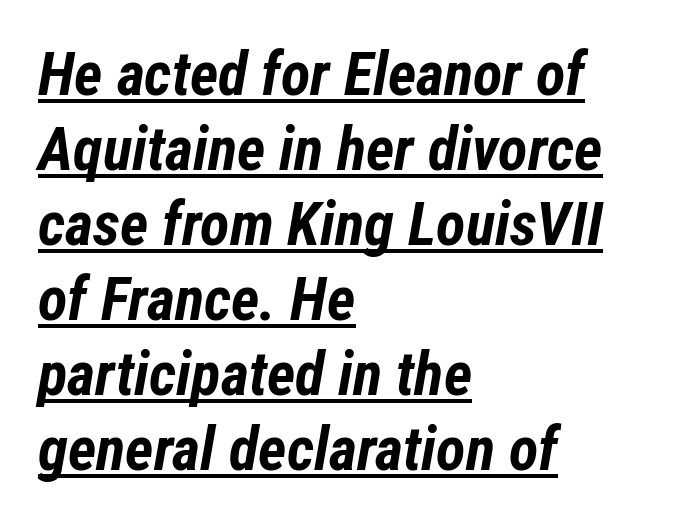
Q: Is the text bold? A: Yes.
Q: Is the text italic (slanted)? A: Yes, it leans right by about 12 degrees.
Q: Is the text underlined? A: Yes.
Q: How is the paragraph aligned? A: Left-aligned.
Q: Is the spacing between letters normal or unusually wide? A: Normal.
Q: Width (condensed, normal, or wide)? A: Condensed.
Q: Stroke contrast? A: Low.
Q: x-height? A: Medium.
Q: Monospaced? A: No.
